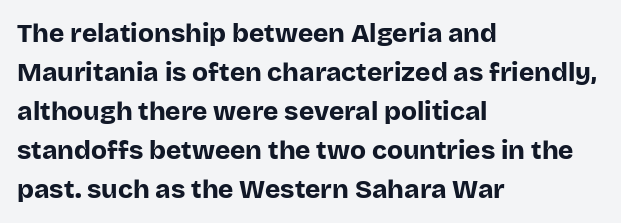
Q: Is the text bold? A: Yes.
Q: Is the text italic (slanted)? A: No, it is upright.
Q: Is the text underlined? A: No.
Q: How is the paragraph aligned? A: Left-aligned.
Q: Is the spacing between letters normal or unusually wide? A: Normal.
Q: Is the spacing between lines tight, normal or loose? A: Normal.
